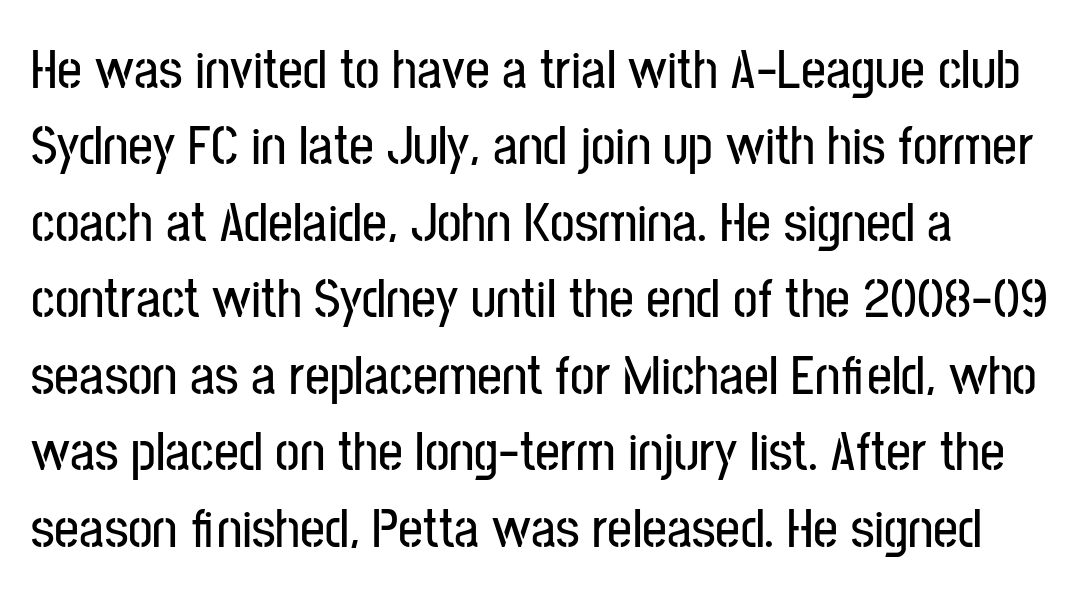
{"serif": "no", "italic": "no", "width": "condensed", "stroke_contrast": "low", "x_height": "medium", "monospaced": "no", "underline": "no", "line_spacing": "normal", "line_spacing_ratio": 1.39, "letter_spacing": "normal", "letter_spacing_em": 0.0, "glyph_px": 55}
